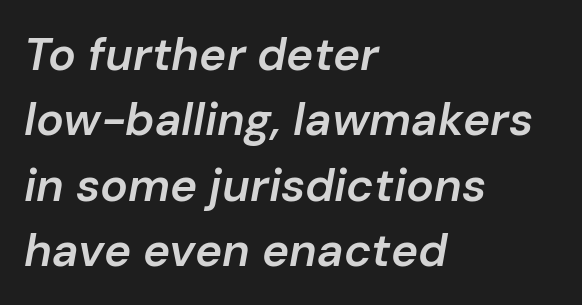
The image shows 46 px semibold type, italic (leaning right); set left-aligned, normal line spacing (1.42x), normal letter spacing, not underlined; low stroke contrast and a medium x-height.
